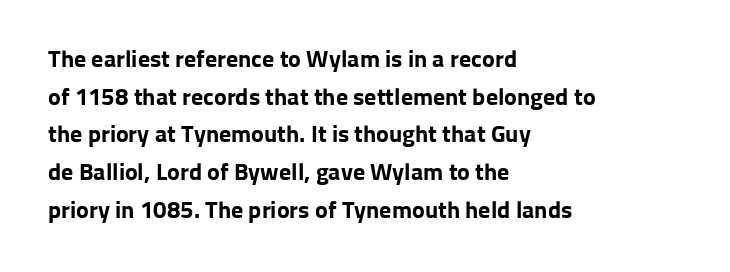
Heavy, bold letterforms. Quick note: underline off. The space between consecutive lines is moderate. This is roman type, the default non-slanted kind. The compositor pushed each line to the left boundary.
